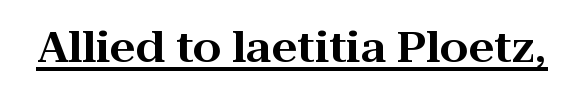
The image shows 41 px wide serif type, upright; set normal letter spacing, underlined; high stroke contrast and a medium x-height.
